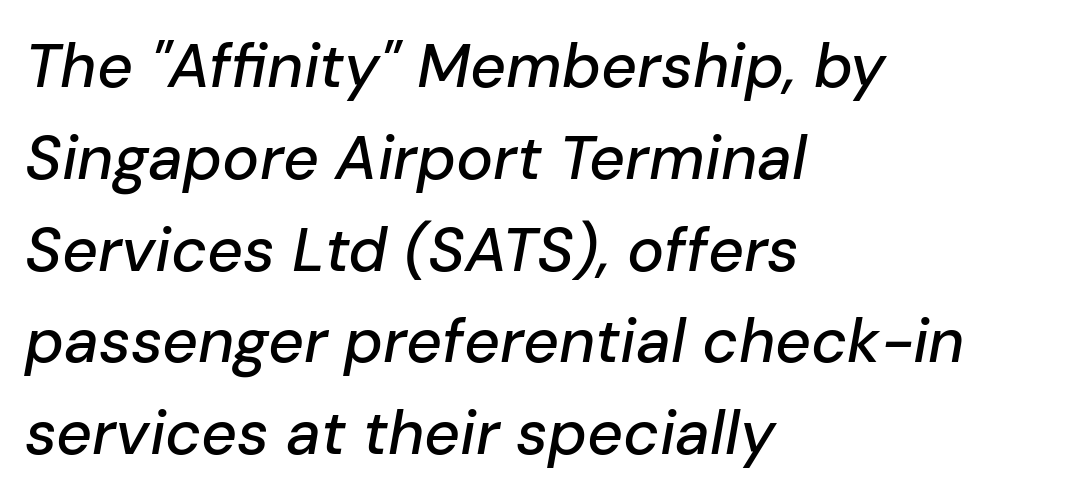
The rendering uses natural spacing where letterforms have individual widths. Is the type slanted? Yes — the strokes lean at a clear angle. Glyph-to-glyph distance matches everyday printed text. If you drew a ruler down the left edge, every line would touch it. Just letters on the line, the space beneath them empty.
